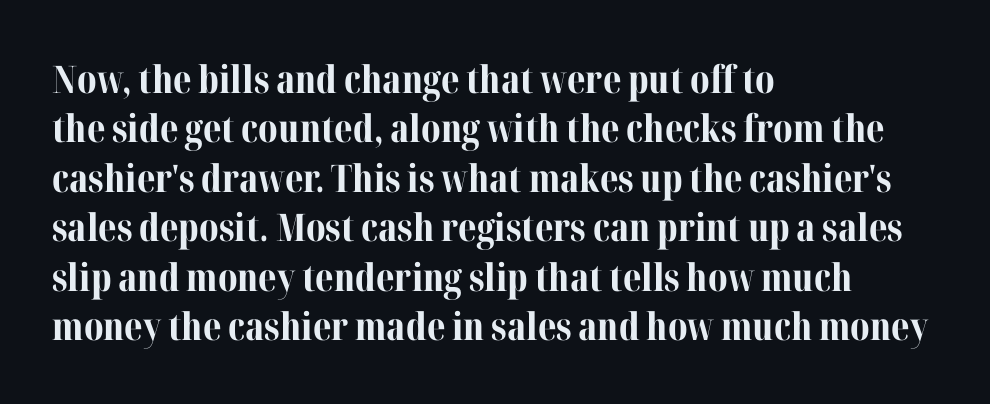
The image shows 38 px bold serif type, upright; set left-aligned, normal line spacing (1.3x), normal letter spacing, not underlined; medium stroke contrast and a medium x-height.
